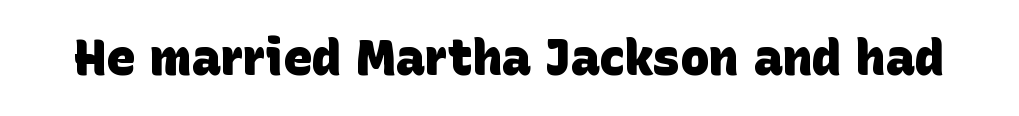
These lines are composed in type without serifs. A typesetter would call this proportional, since set widths differ per character. Any mark beneath the type? The region is blank. You'd pick this weight for a headline — it's a proper bold.
